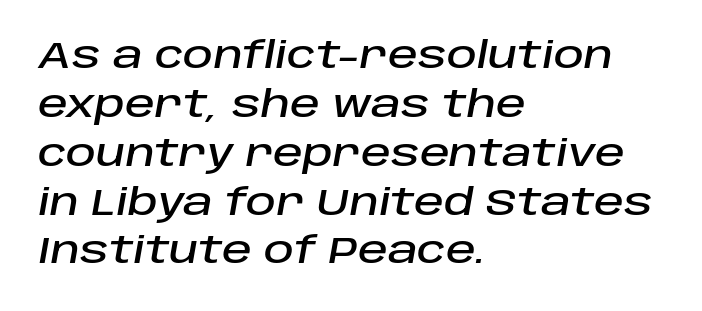
The image shows 37 px text type, italic (leaning right); set left-aligned, normal line spacing (1.32x), normal letter spacing, not underlined; low stroke contrast and a large x-height.
